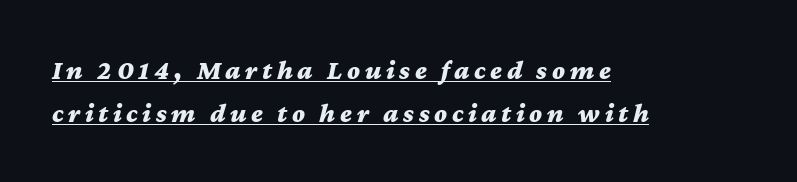
Has an underline been added? It has. The leading is moderate, giving the passage an even texture. You'd pick this weight for a headline — it's a proper bold. The paragraph has a hard left edge and a soft right edge. Notice how the stems are inclined rather than vertical — that's the hallmark of italics.
